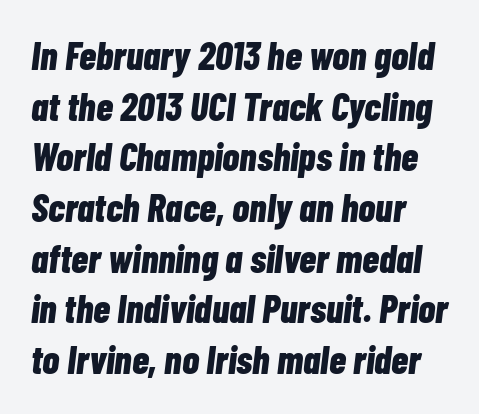
Q: Is the text bold? A: Yes.
Q: Is the text italic (slanted)? A: Yes, it leans right by about 7 degrees.
Q: Is the text underlined? A: No.
Q: How is the paragraph aligned? A: Left-aligned.
Q: Is the spacing between letters normal or unusually wide? A: Normal.
Q: Is the spacing between lines tight, normal or loose? A: Normal.
Q: Width (condensed, normal, or wide)? A: Condensed.
Q: Stroke contrast? A: Low.
Q: x-height? A: Medium.
Q: Monospaced? A: No.
